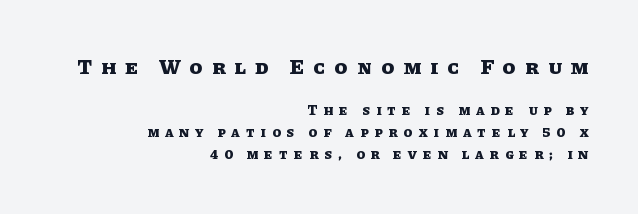
The image shows 21 px bold type, upright; set right-aligned, normal line spacing (1.55x), unusually wide letter spacing (+0.44 em), not underlined; the first (top) block is 1.5x larger.
